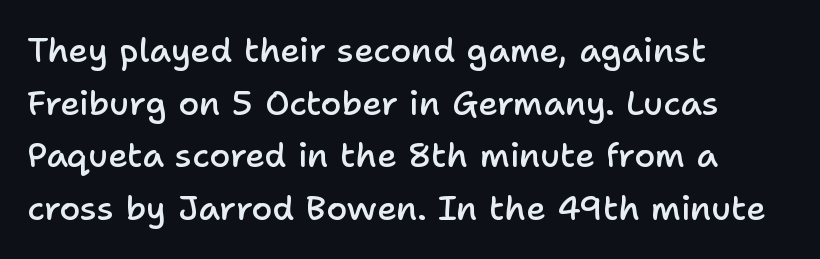
Varying glyph widths throughout — classic text-font behaviour. The glyphs in this specimen are sans serif. Designer's note — italics off, roman on. Typographic density is moderately raised because the face is semibold.
